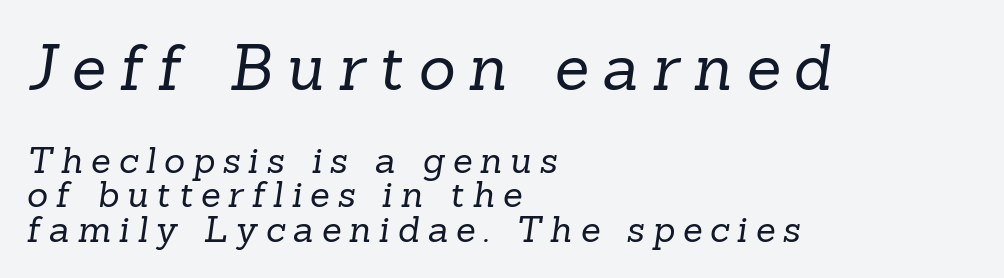
Q: Is the text bold? A: No.
Q: Is the typeface a serif or a sans-serif typeface? A: Serif.
Q: Is the text underlined? A: No.
Q: How is the paragraph aligned? A: Left-aligned.
Q: Is the spacing between letters normal or unusually wide? A: Unusually wide.
Q: Is the spacing between lines tight, normal or loose? A: Tight.
Q: Which block of text is set in a larger size, the first (top) or the second (bottom)? A: The first (top) one.
Q: Width (condensed, normal, or wide)? A: Normal.
Q: Stroke contrast? A: Low.
Q: x-height? A: Medium.
Q: Monospaced? A: No.
